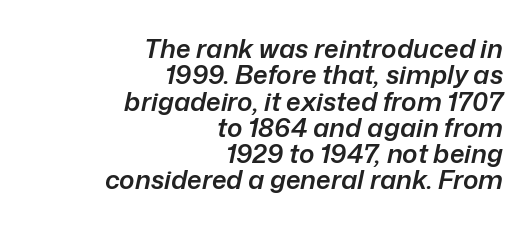
{"italic": "yes", "lean": "right", "slant_degrees": 12, "bold": "semi", "underline": "no", "align": "right", "line_spacing": "tight", "line_spacing_ratio": 1.01, "letter_spacing": "normal", "letter_spacing_em": 0.0, "glyph_px": 26}
